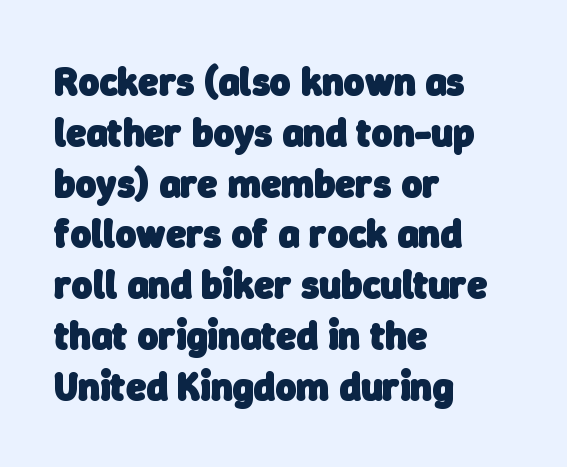
The image shows 40 px heavy sans-serif type; set left-aligned, normal line spacing (1.27x), normal letter spacing, not underlined; low stroke contrast and a medium x-height.
